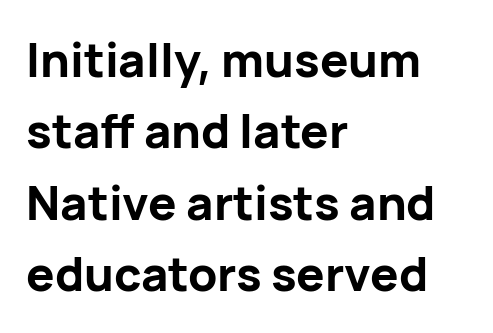
The image shows 47 px bold sans-serif type, upright; set left-aligned, normal line spacing (1.52x), normal letter spacing, not underlined; low stroke contrast and a medium x-height.
